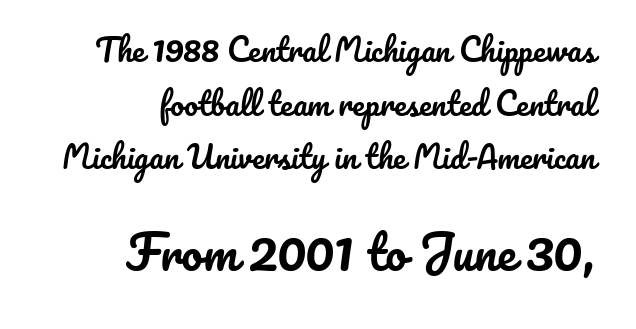
The image shows 47 px text type; set right-aligned, line spacing 1.73x, normal letter spacing, not underlined; the second (bottom) block is 1.52x larger; low stroke contrast and a small x-height.
